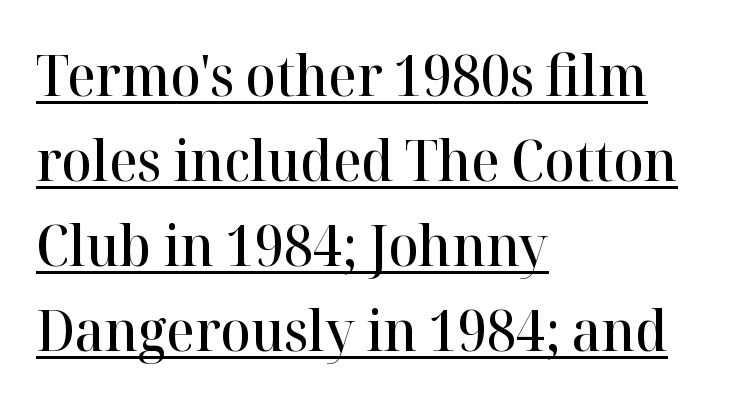
{"serif": "yes", "italic": "no", "bold": "semi", "weight": "semibold", "width": "normal", "stroke_contrast": "high", "x_height": "medium", "monospaced": "no", "underline": "yes", "align": "left", "line_spacing": "normal", "line_spacing_ratio": 1.52, "letter_spacing": "normal", "letter_spacing_em": 0.0, "glyph_px": 56}
